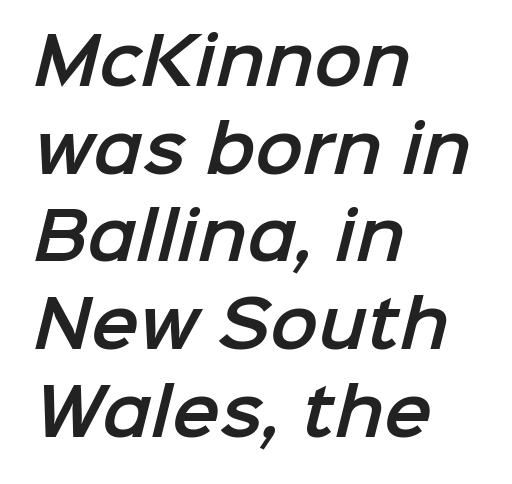
Q: Is the typeface a serif or a sans-serif typeface? A: Sans-serif.
Q: Is the text underlined? A: No.
Q: How is the paragraph aligned? A: Left-aligned.
Q: Is the spacing between letters normal or unusually wide? A: Normal.
Q: Is the spacing between lines tight, normal or loose? A: Normal.
Q: Width (condensed, normal, or wide)? A: Normal.
Q: Stroke contrast? A: Low.
Q: x-height? A: Medium.
Q: Monospaced? A: No.
